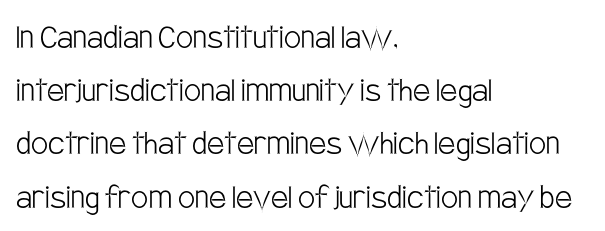
Q: Is the text bold? A: No.
Q: Is the text italic (slanted)? A: No, it is upright.
Q: Is the typeface a serif or a sans-serif typeface? A: Sans-serif.
Q: Is the text underlined? A: No.
Q: How is the paragraph aligned? A: Left-aligned.
Q: Is the spacing between letters normal or unusually wide? A: Normal.
Q: Is the spacing between lines tight, normal or loose? A: Normal.
Q: Width (condensed, normal, or wide)? A: Condensed.
Q: Stroke contrast? A: Low.
Q: x-height? A: Large.
Q: Monospaced? A: No.
